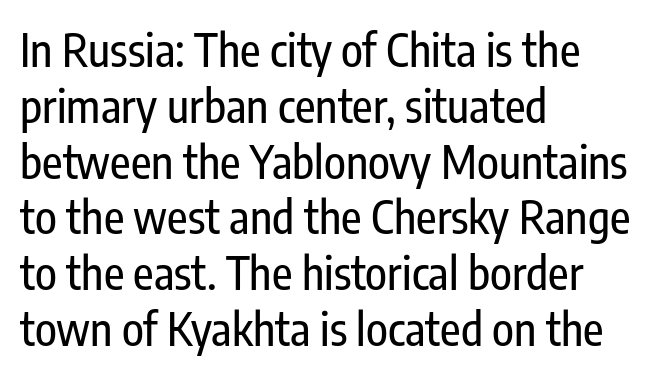
The letters sit at their default tracking, neither squeezed nor spread. The lettering holds an erect, upright posture throughout. The ragged edge is on the right, which tells us the setting is flush left. The glyphs are unaccompanied by any horizontal stroke below them. The passage shown is typed in a proportional face where columns would drift. Look at the bottom of the vertical strokes: they stop flat, with no serifs.
